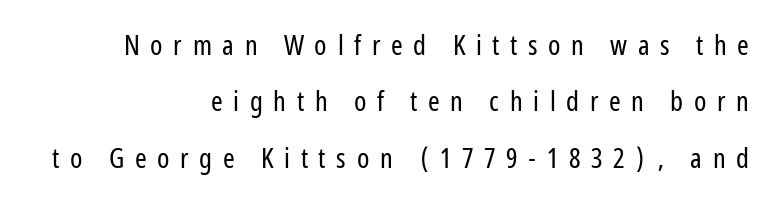
{"serif": "no", "italic": "no", "bold": "no", "weight": "regular", "width": "condensed", "stroke_contrast": "low", "x_height": "medium", "monospaced": "no", "underline": "no", "align": "right", "line_spacing": "loose", "line_spacing_ratio": 2.01, "letter_spacing": "wide", "letter_spacing_em": 0.38, "glyph_px": 28}
